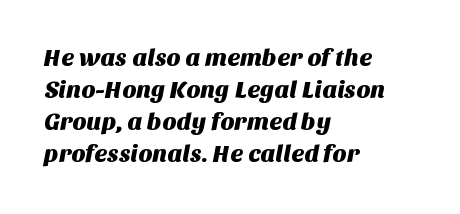
{"underline": "no", "align": "left", "line_spacing": "normal", "line_spacing_ratio": 1.34, "letter_spacing": "normal", "letter_spacing_em": 0.0, "glyph_px": 24}
